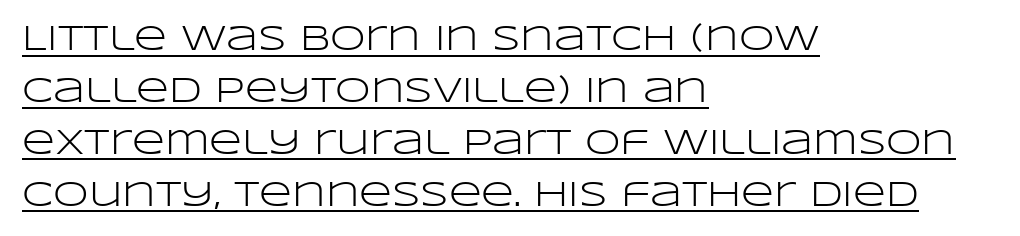
The image shows 36 px light, wide sans-serif type, upright; set left-aligned, normal line spacing (1.44x), normal letter spacing, underlined; low stroke contrast and a large x-height.
